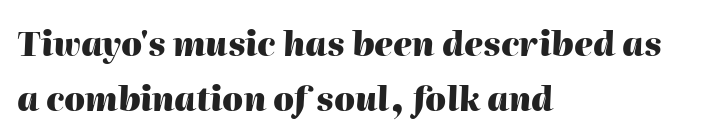
{"italic": "yes", "lean": "right", "slant_degrees": 2, "bold": "yes", "weight": "heavy", "width": "normal", "stroke_contrast": "high", "x_height": "medium", "monospaced": "no", "underline": "no", "align": "left", "line_spacing": "normal", "line_spacing_ratio": 1.68, "letter_spacing": "normal", "letter_spacing_em": 0.0, "glyph_px": 33}
